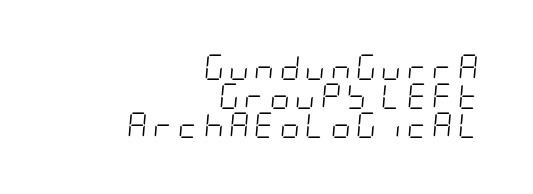
The image shows 25 px text type, italic (leaning right); set right-aligned, line spacing 1.17x, unusually wide letter spacing (+0.2 em), not underlined.
